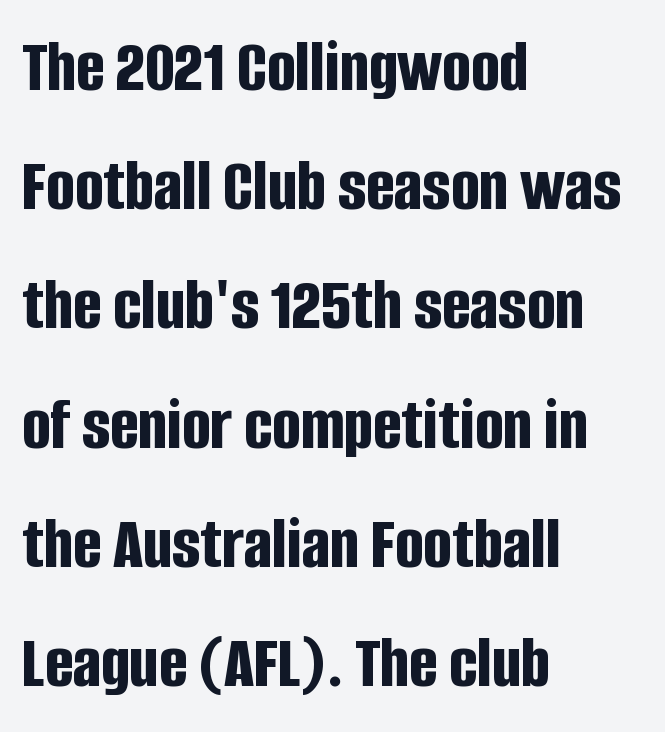
Q: Is the text bold? A: Yes.
Q: Is the text italic (slanted)? A: No, it is upright.
Q: Is the typeface a serif or a sans-serif typeface? A: Sans-serif.
Q: Is the text underlined? A: No.
Q: How is the paragraph aligned? A: Left-aligned.
Q: Is the spacing between letters normal or unusually wide? A: Normal.
Q: Is the spacing between lines tight, normal or loose? A: Normal.
Q: Width (condensed, normal, or wide)? A: Condensed.
Q: Stroke contrast? A: Low.
Q: x-height? A: Large.
Q: Monospaced? A: No.
